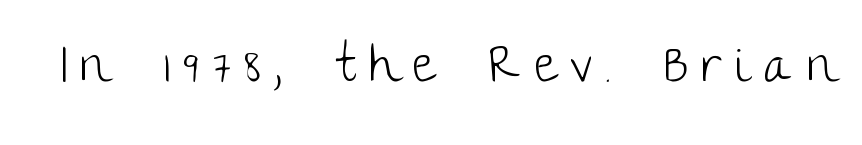
The foot of each line stays bare and open. Vertical strokes here are truly vertical. Looks like regular typesetting: each glyph gets only the width it needs. The tracking reads as deliberately expanded to a designer's eye. Weight: not bold — regular or lighter. Letterform terminals end flat and unadorned throughout the passage.
